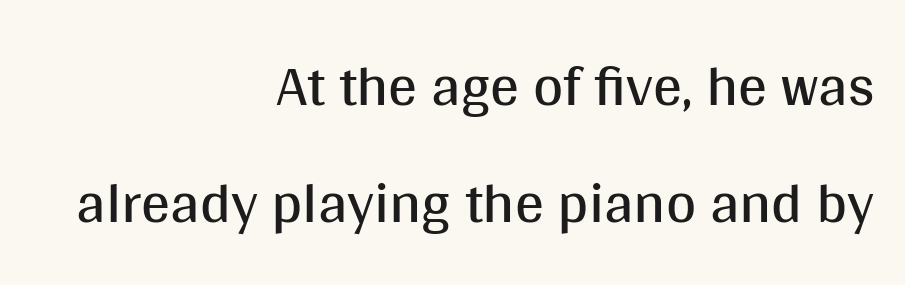
Q: Is the text bold? A: No.
Q: Is the text italic (slanted)? A: No, it is upright.
Q: Is the typeface a serif or a sans-serif typeface? A: Sans-serif.
Q: Is the text underlined? A: No.
Q: How is the paragraph aligned? A: Right-aligned.
Q: Is the spacing between letters normal or unusually wide? A: Normal.
Q: Is the spacing between lines tight, normal or loose? A: Loose.
Q: Width (condensed, normal, or wide)? A: Normal.
Q: Stroke contrast? A: Medium.
Q: x-height? A: Large.
Q: Monospaced? A: No.
